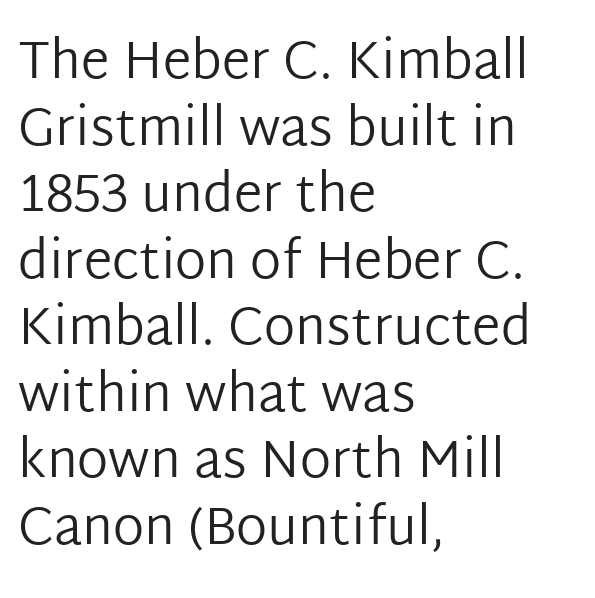
The image shows 52 px regular-weight sans-serif type, upright; set left-aligned, normal line spacing (1.28x), normal letter spacing, not underlined; low stroke contrast and a medium x-height.
